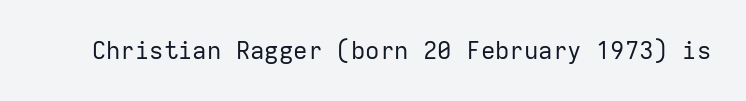
The image shows 24 px text type, upright; set normal letter spacing, not underlined.
